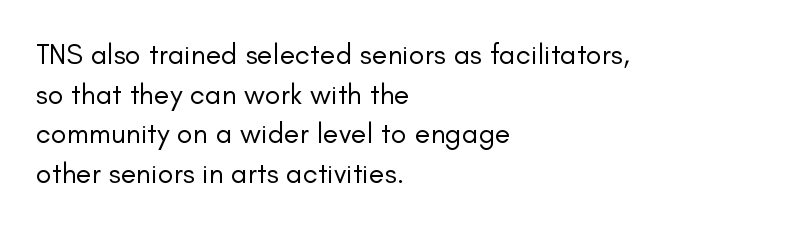
The image shows 29 px regular-weight sans-serif type, upright; set left-aligned, normal line spacing (1.37x), normal letter spacing, not underlined; low stroke contrast and a small x-height.
